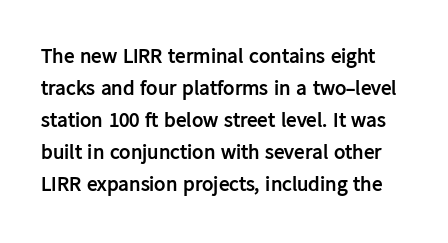
I'd describe the lettering as bold — thick and assertive. Underline: absent. A typesetter would call this zero additional tracking. One glance says typical: line gaps are just what's usual. The specimen reads as upright at a glance.
